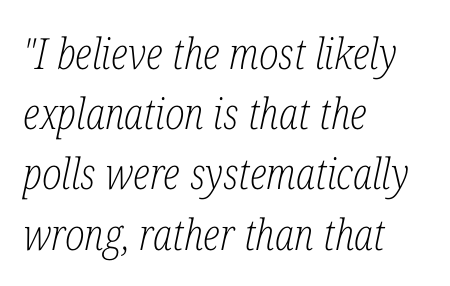
Q: Is the text bold? A: No.
Q: Is the text italic (slanted)? A: Yes, it leans right by about 12 degrees.
Q: Is the typeface a serif or a sans-serif typeface? A: Serif.
Q: Is the text underlined? A: No.
Q: How is the paragraph aligned? A: Left-aligned.
Q: Is the spacing between letters normal or unusually wide? A: Normal.
Q: Is the spacing between lines tight, normal or loose? A: Normal.
Q: Width (condensed, normal, or wide)? A: Condensed.
Q: Stroke contrast? A: Low.
Q: x-height? A: Medium.
Q: Monospaced? A: No.
